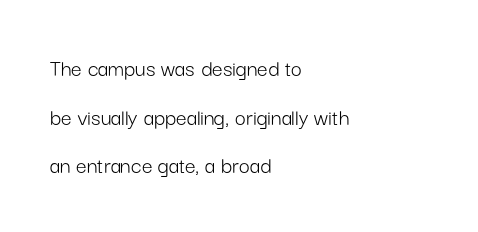
Standard letterfit; no display-style spreading of the glyphs. Each new line begins a long way beneath the previous one. The strokes carry an ordinary text weight at most. The specimen reads as upright at a glance. The lines are quadded left. This rendering features lettering with no underline.
